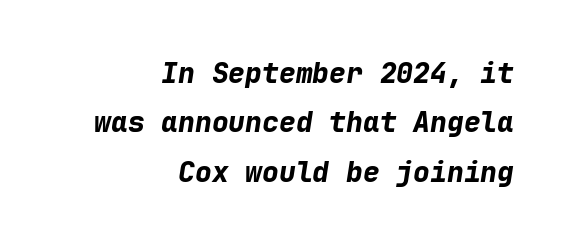
Letters rest on an invisible, unmarked baseline. Right-aligned paragraph, ragged on the left. Heavy-handed strokes throughout: this text is bold. The passage shown is typed in a monospace face where columns stay perfectly aligned.
